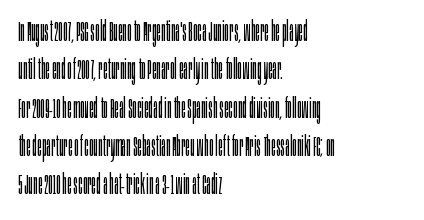
{"serif": "no", "italic": "no", "bold": "no", "weight": "light", "width": "condensed", "stroke_contrast": "low", "x_height": "large", "monospaced": "no", "underline": "no", "align": "left", "line_spacing": "normal", "line_spacing_ratio": 1.37, "letter_spacing": "normal", "letter_spacing_em": 0.0, "glyph_px": 28}
